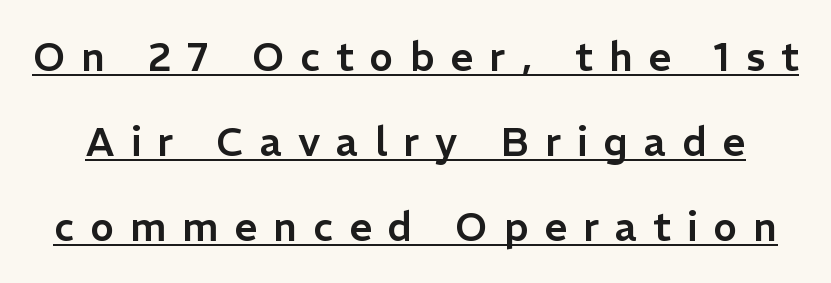
Q: Is the text italic (slanted)? A: No, it is upright.
Q: Is the typeface a serif or a sans-serif typeface? A: Sans-serif.
Q: Is the text underlined? A: Yes.
Q: Is the spacing between letters normal or unusually wide? A: Unusually wide.
Q: Is the spacing between lines tight, normal or loose? A: Loose.
Q: Width (condensed, normal, or wide)? A: Normal.
Q: Stroke contrast? A: Low.
Q: x-height? A: Medium.
Q: Monospaced? A: No.
